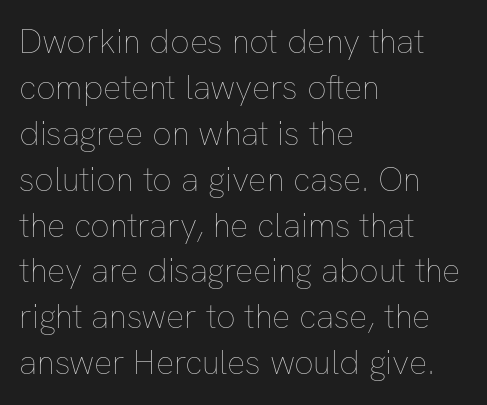
Q: Is the text bold? A: No.
Q: Is the text italic (slanted)? A: No, it is upright.
Q: Is the text underlined? A: No.
Q: How is the paragraph aligned? A: Left-aligned.
Q: Is the spacing between letters normal or unusually wide? A: Normal.
Q: Is the spacing between lines tight, normal or loose? A: Normal.
Q: Width (condensed, normal, or wide)? A: Normal.
Q: Stroke contrast? A: Low.
Q: x-height? A: Medium.
Q: Monospaced? A: No.
